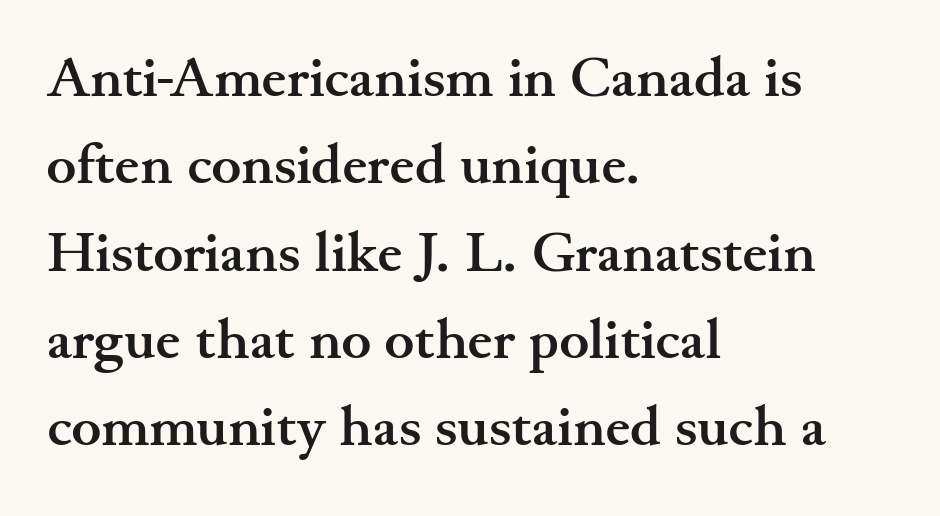
Q: Is the text bold? A: Yes.
Q: Is the text italic (slanted)? A: No, it is upright.
Q: Is the typeface a serif or a sans-serif typeface? A: Serif.
Q: Is the text underlined? A: No.
Q: How is the paragraph aligned? A: Left-aligned.
Q: Is the spacing between letters normal or unusually wide? A: Normal.
Q: Is the spacing between lines tight, normal or loose? A: Normal.
Q: Width (condensed, normal, or wide)? A: Wide.
Q: Stroke contrast? A: Medium.
Q: x-height? A: Small.
Q: Monospaced? A: No.
